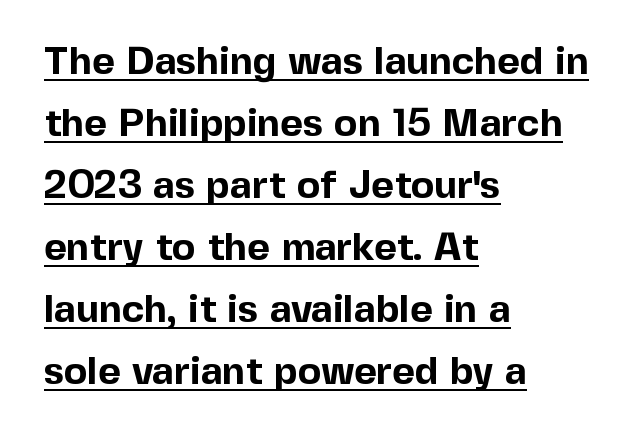
The image shows 39 px bold sans-serif type, upright; set left-aligned, normal line spacing (1.59x), normal letter spacing, underlined; a medium x-height.
